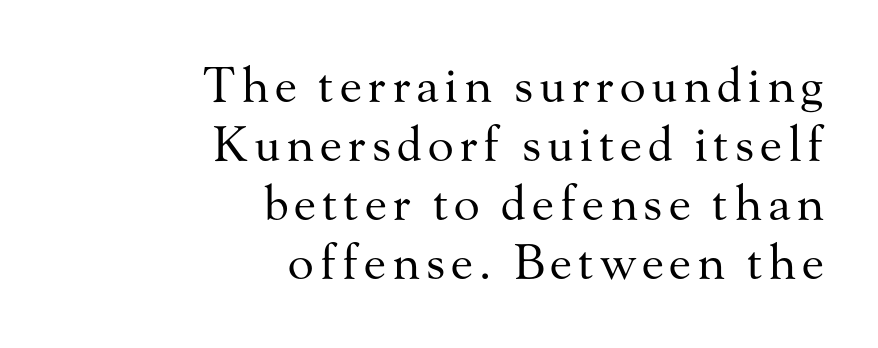
No heavy texture on the line: the type isn't bold. Here the designer chose a conventional face with non-uniform glyph widths. The axis of the letterforms is exactly vertical. Font category for this specimen: serif.
